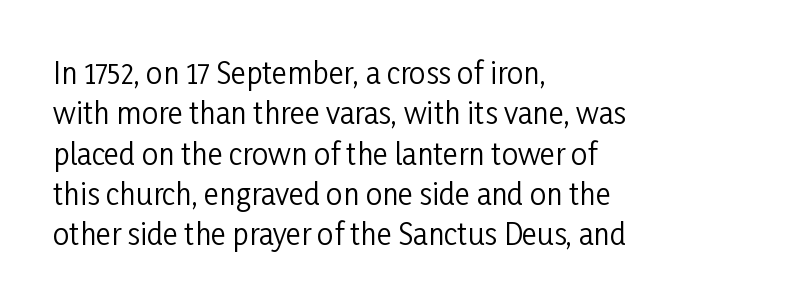
Q: Is the text bold? A: No.
Q: Is the text italic (slanted)? A: No, it is upright.
Q: Is the typeface a serif or a sans-serif typeface? A: Sans-serif.
Q: Is the text underlined? A: No.
Q: How is the paragraph aligned? A: Left-aligned.
Q: Is the spacing between letters normal or unusually wide? A: Normal.
Q: Is the spacing between lines tight, normal or loose? A: Normal.
Q: Width (condensed, normal, or wide)? A: Condensed.
Q: Stroke contrast? A: Low.
Q: x-height? A: Medium.
Q: Monospaced? A: No.
